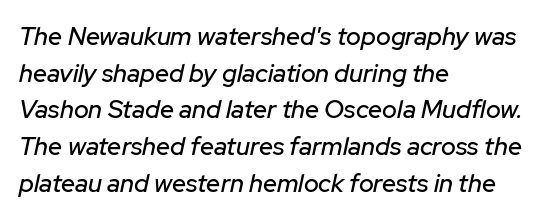
Q: Is the text italic (slanted)? A: Yes, it leans right by about 12 degrees.
Q: Is the text underlined? A: No.
Q: How is the paragraph aligned? A: Left-aligned.
Q: Is the spacing between letters normal or unusually wide? A: Normal.
Q: Is the spacing between lines tight, normal or loose? A: Normal.
